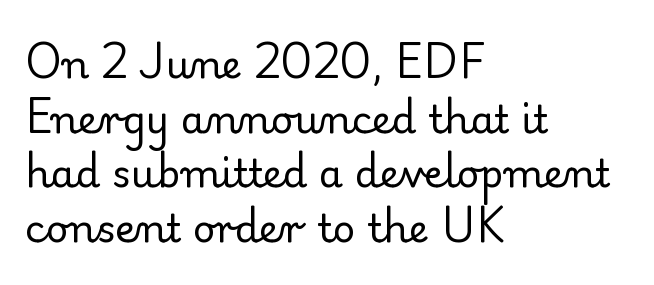
Q: Is the text bold? A: No.
Q: Is the text italic (slanted)? A: No, it is upright.
Q: Is the typeface a serif or a sans-serif typeface? A: Serif.
Q: Is the text underlined? A: No.
Q: How is the paragraph aligned? A: Left-aligned.
Q: Is the spacing between letters normal or unusually wide? A: Normal.
Q: Is the spacing between lines tight, normal or loose? A: Normal.
Q: Width (condensed, normal, or wide)? A: Normal.
Q: Stroke contrast? A: Low.
Q: x-height? A: Small.
Q: Monospaced? A: No.
